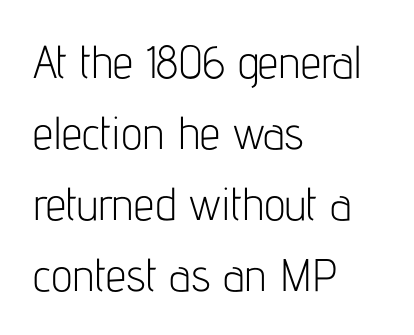
Each line starts at the same left margin while the right side varies. Each letter keeps its own natural width here, so spacing adapts to shape. A clean baseline with only descenders dipping below it. Is the letter spacing exaggerated? No — it looks like the ordinary default. The weight would be labelled regular, book, light, or lighter still. Look at the bottom of the vertical strokes: they stop flat, with no serifs.
